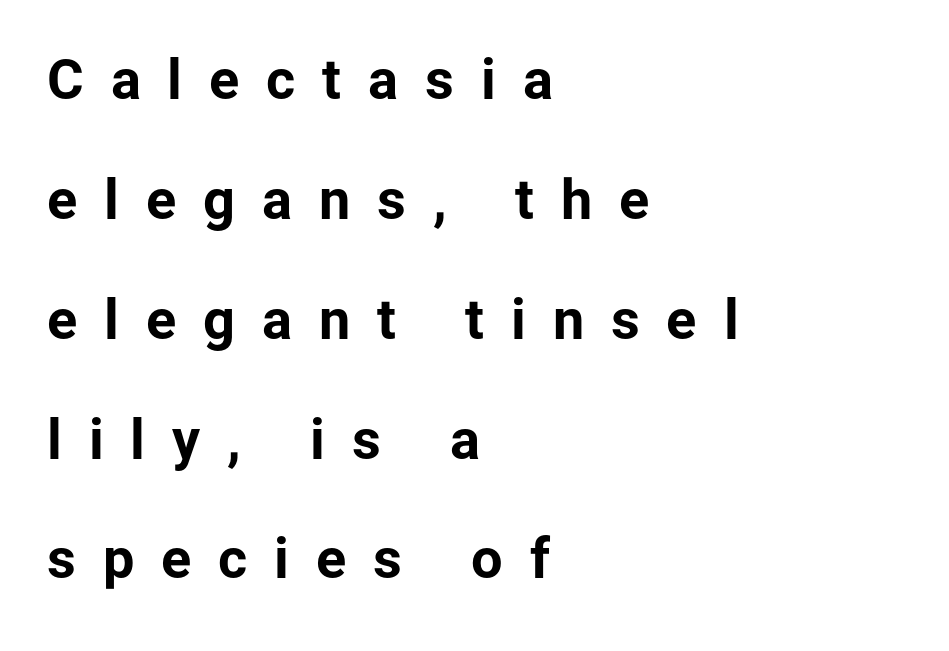
Q: Is the text bold? A: Yes.
Q: Is the text italic (slanted)? A: No, it is upright.
Q: Is the typeface a serif or a sans-serif typeface? A: Sans-serif.
Q: Is the text underlined? A: No.
Q: How is the paragraph aligned? A: Left-aligned.
Q: Is the spacing between letters normal or unusually wide? A: Unusually wide.
Q: Is the spacing between lines tight, normal or loose? A: Loose.
Q: Width (condensed, normal, or wide)? A: Normal.
Q: Stroke contrast? A: Low.
Q: x-height? A: Medium.
Q: Monospaced? A: No.
